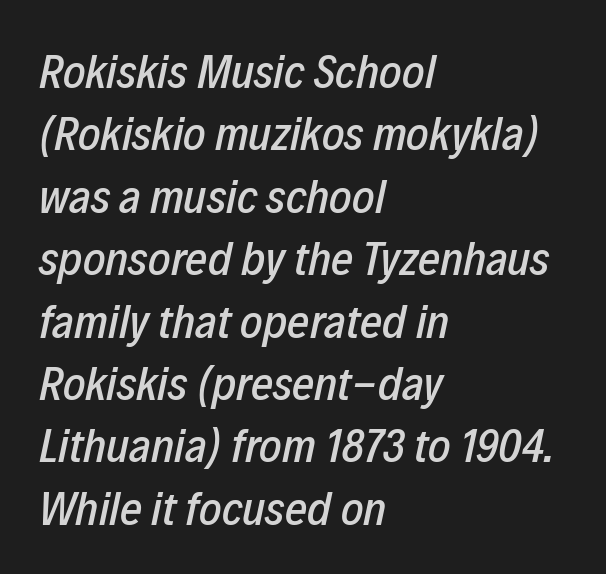
{"italic": "yes", "lean": "right", "slant_degrees": 12, "width": "condensed", "stroke_contrast": "low", "x_height": "medium", "monospaced": "no", "underline": "no", "align": "left", "line_spacing": "normal", "line_spacing_ratio": 1.3, "letter_spacing": "normal", "letter_spacing_em": 0.0, "glyph_px": 48}
